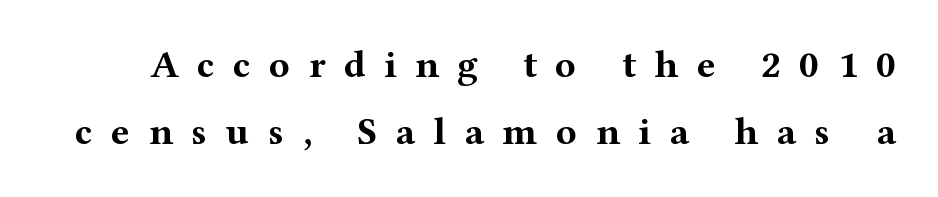
{"serif": "yes", "italic": "no", "bold": "yes", "weight": "bold", "width": "wide", "stroke_contrast": "medium", "x_height": "medium", "monospaced": "no", "underline": "no", "line_spacing_ratio": 1.73, "letter_spacing": "wide", "letter_spacing_em": 0.47, "glyph_px": 39}
